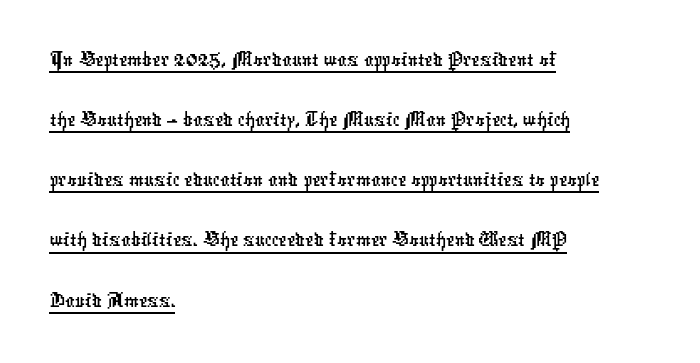
What decoration does the sample have? An underline. These lines are set flush left with a ragged right edge. The rendering uses natural spacing where letterforms have individual widths. Nothing sits at the stroke ends, so this counts as sans-serif.
